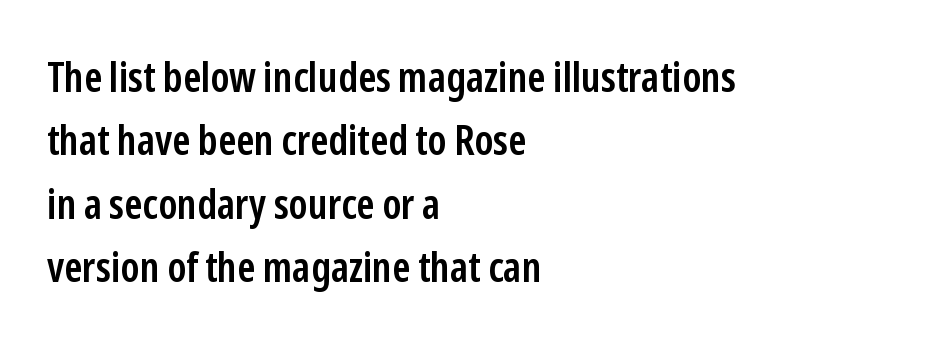
A fair bit of extra ink — the face is semibold, not bold. This sample has the flowing, uneven cadence of proportional lettering. Tracking value appears to be zero — textbook default spacing. If you drew a line through each stem, it would be perfectly vertical. The rag falls on the right side of this text block.
